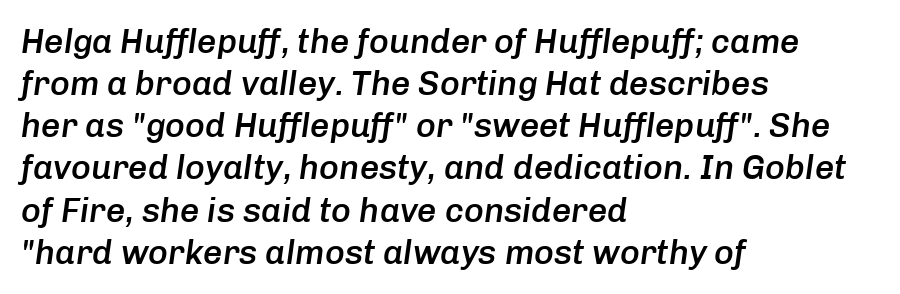
Each line starts at the same left margin while the right side varies. Slanted lettering throughout. Any mark beneath the type? The region is blank. These words are printed semibold, heavier than regular yet not bold. Students, note that the glyphs here touch the page at normal intervals.
